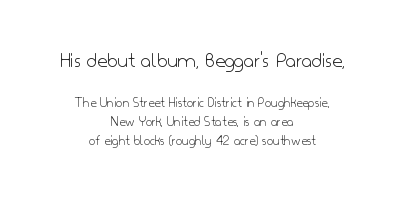
The image shows 22 px text type, upright; set centered, normal line spacing (1.35x), normal letter spacing, not underlined; the first (top) block is 1.57x larger.
